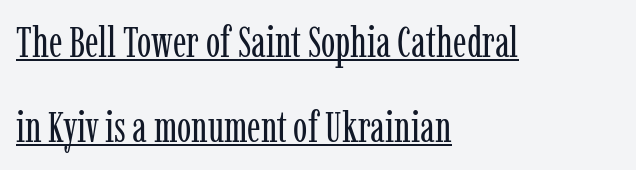
The image shows 43 px regular-weight, condensed serif type, upright; set left-aligned, loose line spacing (1.98x), normal letter spacing, underlined; low stroke contrast and a medium x-height.
